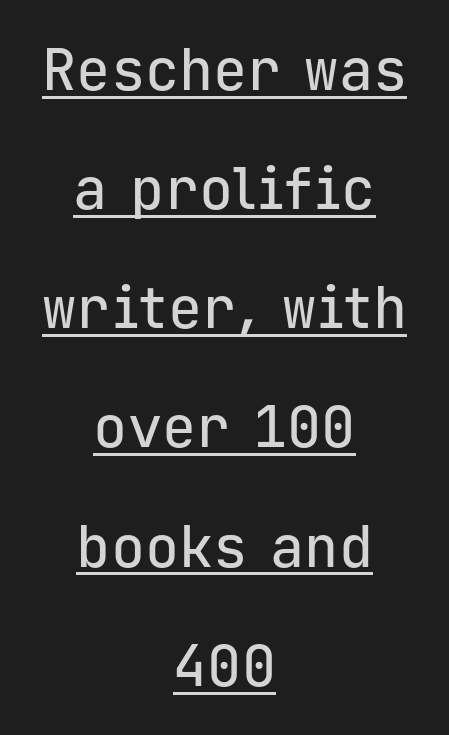
The image shows 57 px sans-serif type, upright, monospaced; set centered, loose line spacing (2.09x), normal letter spacing, underlined; low stroke contrast and a medium x-height.
